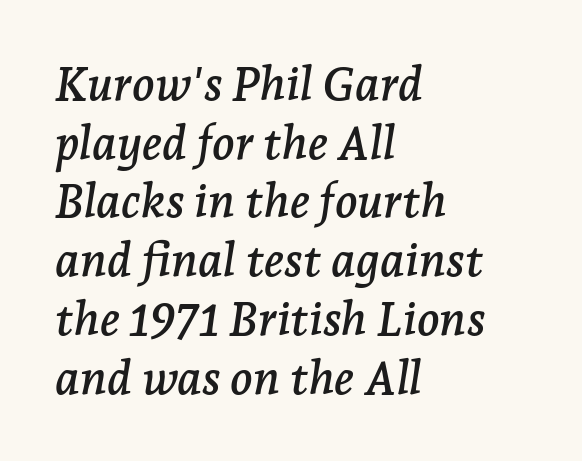
Examine the stroke ends and you'll spot serifs. The rendering applies a slant to the glyphs. Successive baselines arrive at the customary interval. Bare-footed words on every line.
